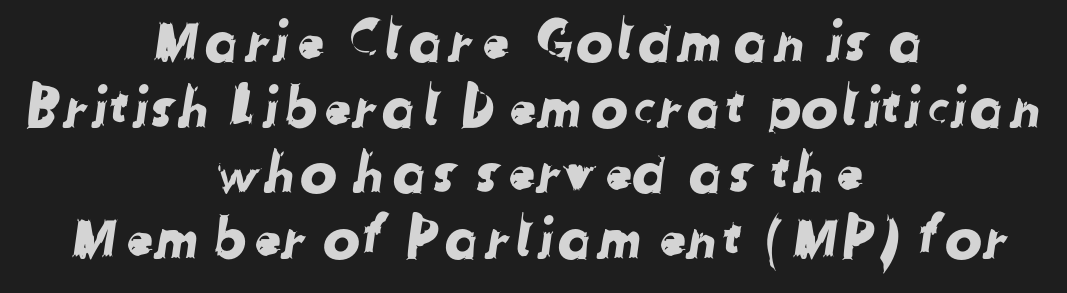
Glyph-to-glyph distance matches everyday printed text. Are there feet on the stems? There aren't — it's a sans. Underline: absent. Horizontal alignment here is central, giving a formal, balanced look. Here the designer chose a conventional face with non-uniform glyph widths.
